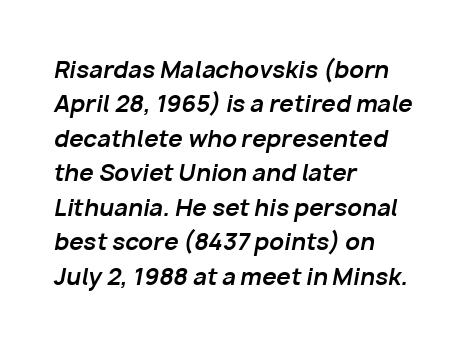
{"italic": "yes", "lean": "right", "slant_degrees": 10, "bold": "yes", "underline": "no", "align": "left", "line_spacing": "normal", "line_spacing_ratio": 1.5, "letter_spacing": "normal", "letter_spacing_em": 0.0, "glyph_px": 23}
